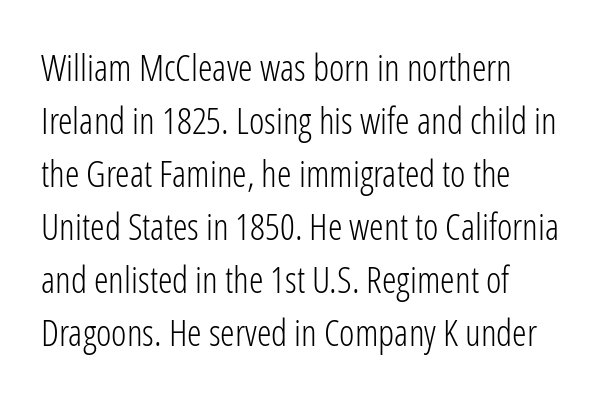
The image shows 37 px light, condensed sans-serif type, upright; set left-aligned, normal line spacing (1.43x), normal letter spacing, not underlined; low stroke contrast and a medium x-height.
